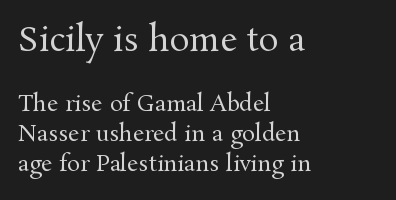
Is there any slant? The stems are plumb. Do the characters align in a grid? No, the font is proportional. The letters sit at their default tracking, neither squeezed nor spread. The strip under each line holds only bare page. Honestly, the row spacing looks completely unremarkable. One-word summary of the alignment: left.
